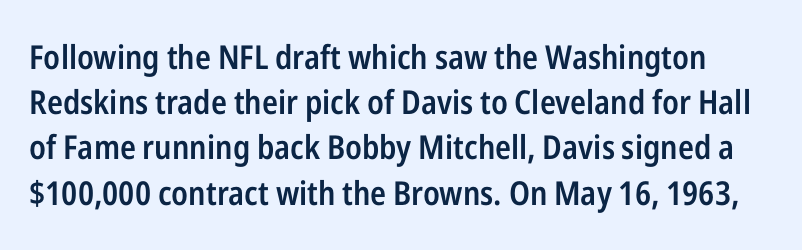
The image shows 33 px semibold, condensed sans-serif type, upright; set normal line spacing (1.37x), normal letter spacing, not underlined; low stroke contrast and a medium x-height.
